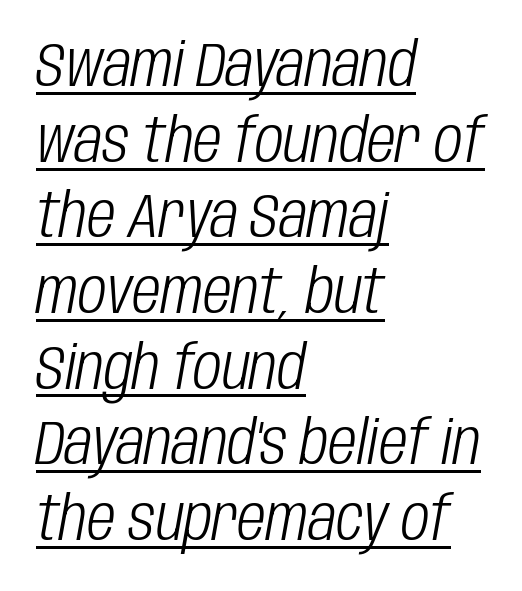
Note the varied advance widths — an 'i' is clearly narrower than an 'm'. The specimen reads as italic at a glance. Weight: in the light-to-regular range. If you drew a ruler down the left edge, every line would touch it. A rule runs beneath these lines of type. The gaps between neighbouring characters are ordinary and unremarkable.
